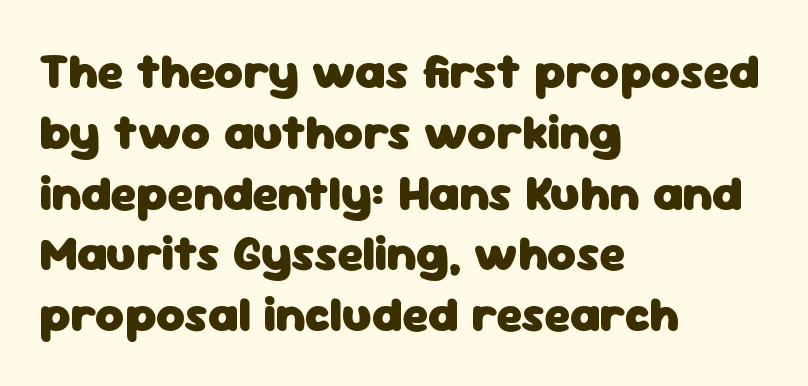
The image shows 49 px heavy sans-serif type, upright; set left-aligned, line spacing 1.24x, normal letter spacing, not underlined; low stroke contrast and a medium x-height.
